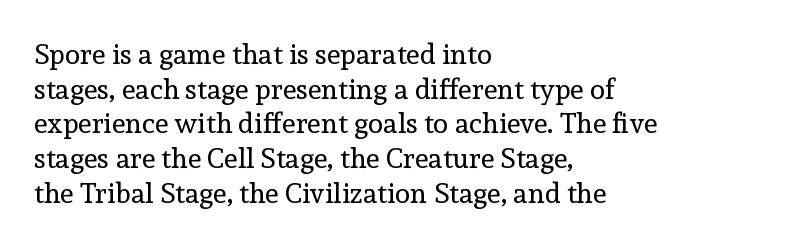
Q: Is the text bold? A: No.
Q: Is the text italic (slanted)? A: No, it is upright.
Q: Is the typeface a serif or a sans-serif typeface? A: Serif.
Q: Is the text underlined? A: No.
Q: How is the paragraph aligned? A: Left-aligned.
Q: Is the spacing between letters normal or unusually wide? A: Normal.
Q: Width (condensed, normal, or wide)? A: Normal.
Q: x-height? A: Medium.
Q: Monospaced? A: No.
